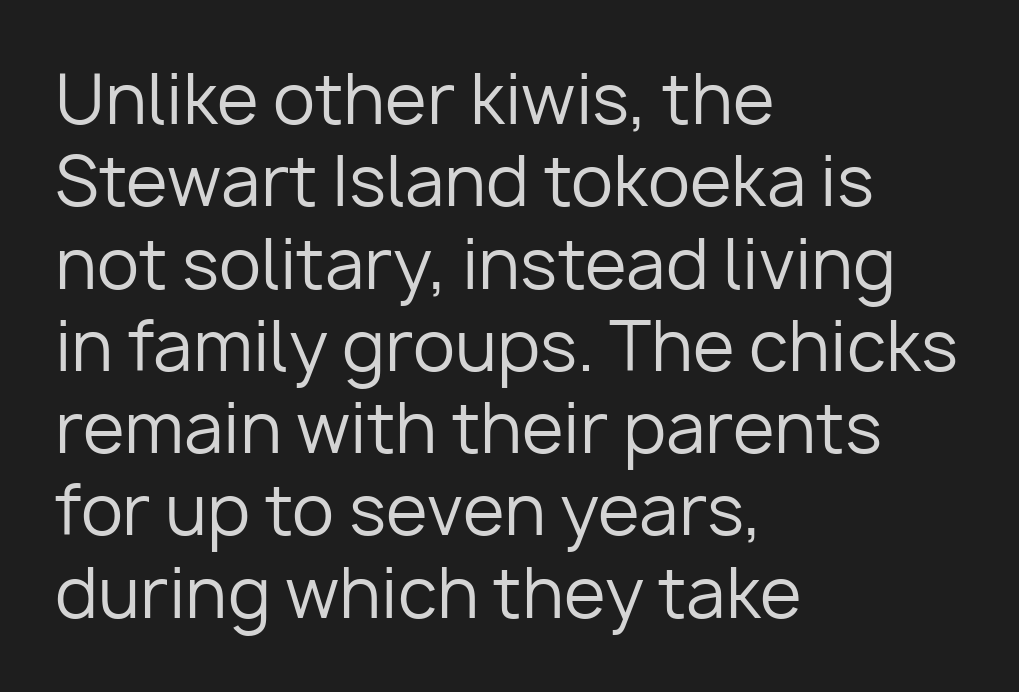
Q: Is the text bold? A: No.
Q: Is the text italic (slanted)? A: No, it is upright.
Q: Is the typeface a serif or a sans-serif typeface? A: Sans-serif.
Q: Is the text underlined? A: No.
Q: How is the paragraph aligned? A: Left-aligned.
Q: Is the spacing between letters normal or unusually wide? A: Normal.
Q: Width (condensed, normal, or wide)? A: Normal.
Q: Stroke contrast? A: Low.
Q: x-height? A: Medium.
Q: Monospaced? A: No.
